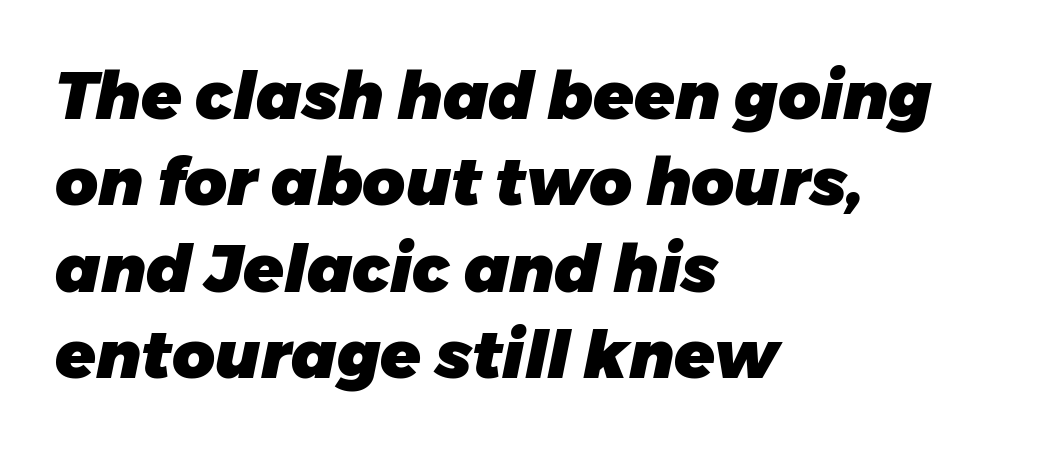
Q: Is the text bold? A: Yes.
Q: Is the text italic (slanted)? A: Yes, it leans right by about 11 degrees.
Q: Is the text underlined? A: No.
Q: How is the paragraph aligned? A: Left-aligned.
Q: Is the spacing between letters normal or unusually wide? A: Normal.
Q: Is the spacing between lines tight, normal or loose? A: Normal.
Q: Width (condensed, normal, or wide)? A: Normal.
Q: Stroke contrast? A: Low.
Q: x-height? A: Medium.
Q: Monospaced? A: No.
